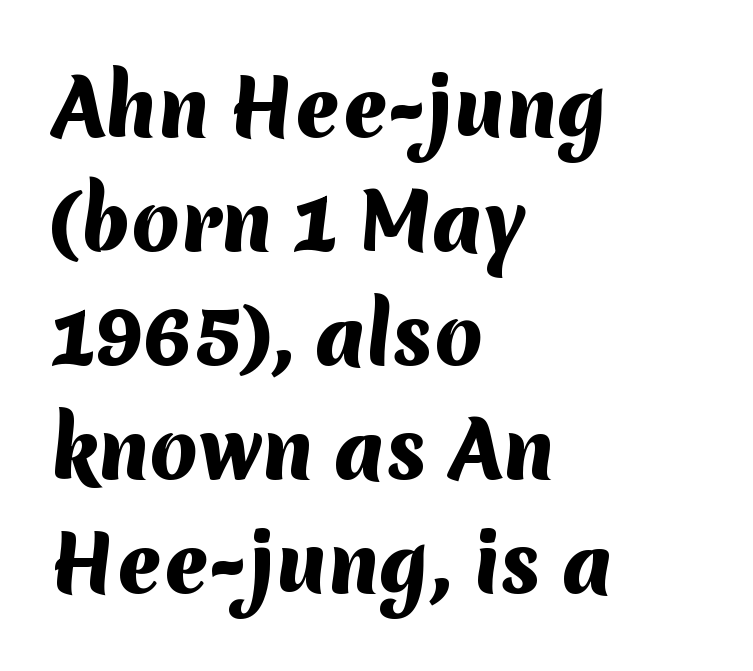
How would I describe the line gaps? Plain and ordinary. Grotesque or geometric, the face here clearly has no serifs. Tracking value appears to be zero — textbook default spacing. This rendering uses left alignment, leaving the right contour irregular. Each letter keeps its own natural width here, so spacing adapts to shape.
